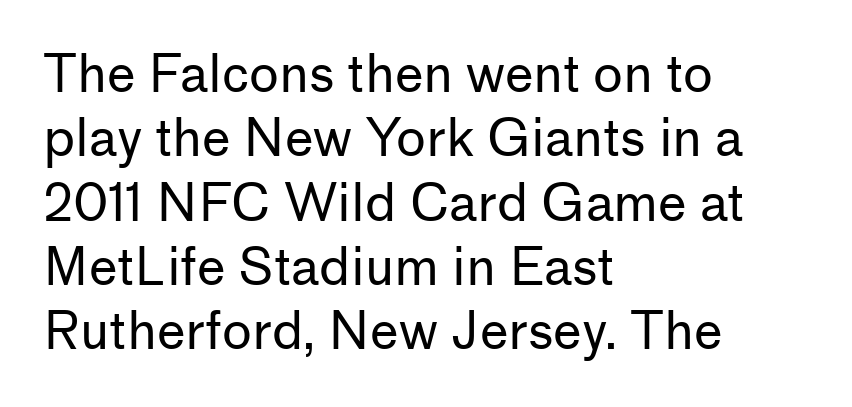
These lines are rendered in a variable-pitch font. Line spacing here is normal. Does the copy run flush right? No — it runs flush left. Anything drawn beneath the words? Only blank space.
